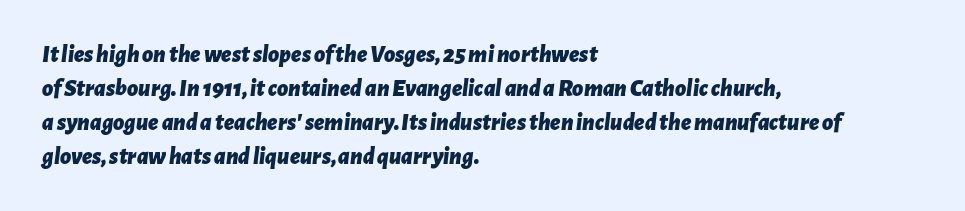
Q: Is the text bold? A: Yes.
Q: Is the text italic (slanted)? A: Yes, it leans right by about 7 degrees.
Q: Is the text underlined? A: No.
Q: How is the paragraph aligned? A: Left-aligned.
Q: Is the spacing between letters normal or unusually wide? A: Normal.
Q: Is the spacing between lines tight, normal or loose? A: Normal.
